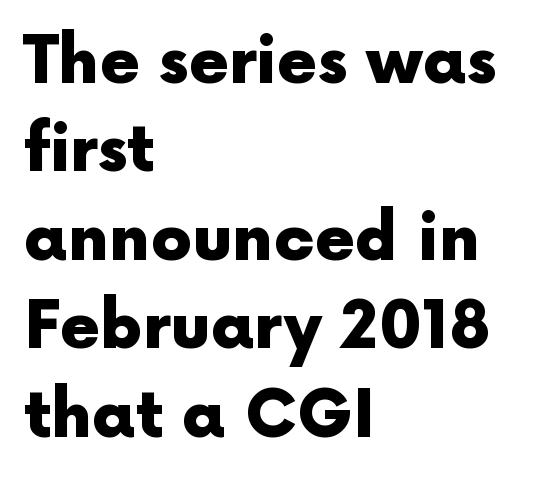
{"serif": "no", "italic": "no", "bold": "yes", "weight": "heavy", "width": "normal", "x_height": "medium", "monospaced": "no", "underline": "no", "align": "left", "line_spacing": "normal", "line_spacing_ratio": 1.36, "letter_spacing": "normal", "letter_spacing_em": 0.0, "glyph_px": 65}
